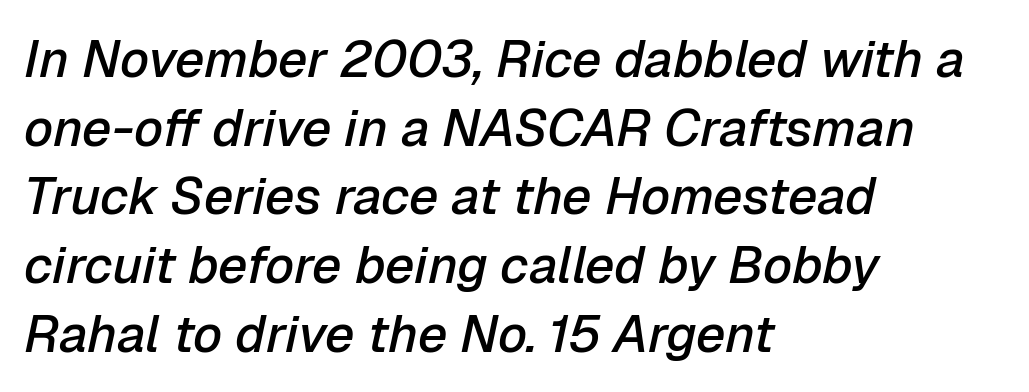
{"italic": "yes", "lean": "right", "slant_degrees": 12, "bold": "semi", "weight": "semibold", "width": "normal", "stroke_contrast": "low", "x_height": "medium", "monospaced": "no", "underline": "no", "align": "left", "line_spacing": "normal", "line_spacing_ratio": 1.32, "letter_spacing": "normal", "letter_spacing_em": 0.0, "glyph_px": 52}
